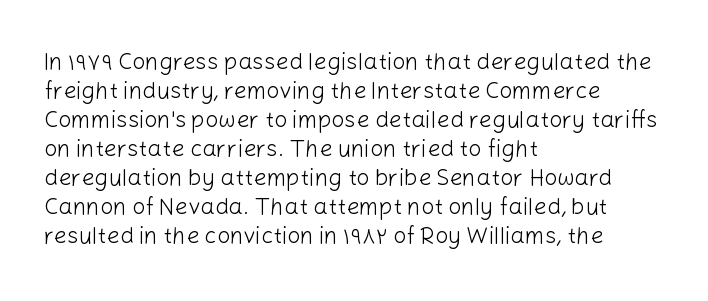
{"italic": "no", "bold": "no", "underline": "no", "align": "left", "line_spacing": "normal", "line_spacing_ratio": 1.26, "letter_spacing": "normal", "letter_spacing_em": 0.0, "glyph_px": 23}
